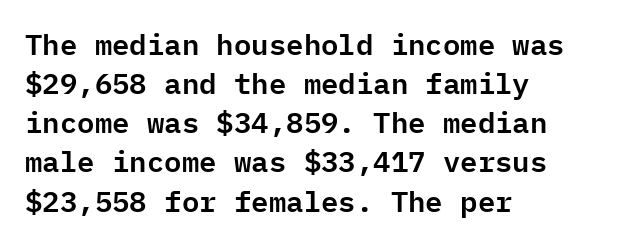
The image shows 29 px sans-serif type, upright, monospaced; set left-aligned, normal line spacing (1.35x), normal letter spacing, not underlined; low stroke contrast and a medium x-height.
